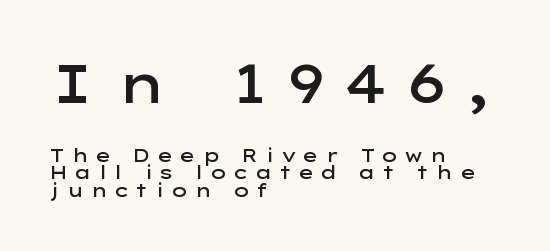
This is the regular roman posture of the typeface. Does the type have serifs? No, each stem ends abruptly. Which chunk is bigger? The first one — the top block dwarfs the bottom. The glyphs have the mass of a demibold cut, below bold.
